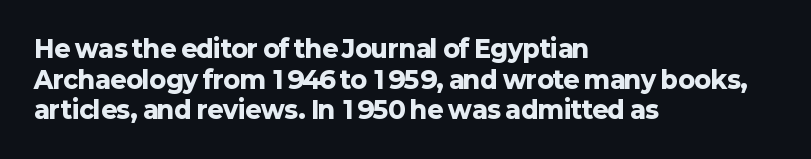
Summary of weight: heavy, a full bold. Tracking value appears to be zero — textbook default spacing. No italicization has been applied; the sample stays upright. The words here are not underlined. A normal amount of white space separates one row of letters from the next.
